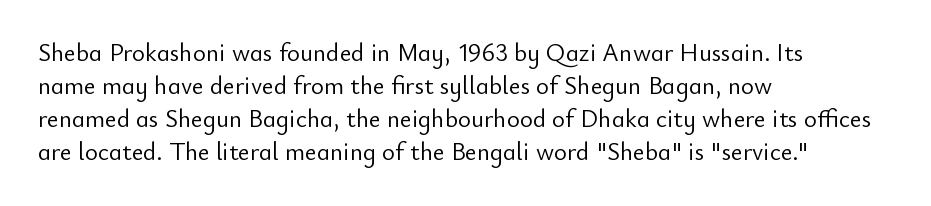
Q: Is the text bold? A: No.
Q: Is the text italic (slanted)? A: No, it is upright.
Q: Is the text underlined? A: No.
Q: How is the paragraph aligned? A: Left-aligned.
Q: Is the spacing between letters normal or unusually wide? A: Normal.
Q: Is the spacing between lines tight, normal or loose? A: Normal.
